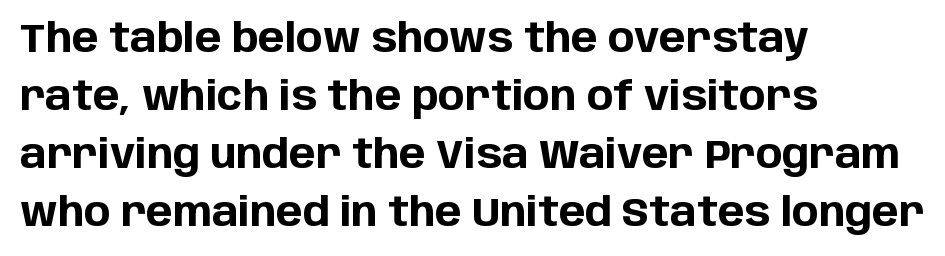
Q: Is the text bold? A: Yes.
Q: Is the text italic (slanted)? A: No, it is upright.
Q: Is the typeface a serif or a sans-serif typeface? A: Sans-serif.
Q: Is the text underlined? A: No.
Q: How is the paragraph aligned? A: Left-aligned.
Q: Is the spacing between letters normal or unusually wide? A: Normal.
Q: Is the spacing between lines tight, normal or loose? A: Normal.
Q: Width (condensed, normal, or wide)? A: Normal.
Q: Stroke contrast? A: Low.
Q: x-height? A: Large.
Q: Monospaced? A: No.
